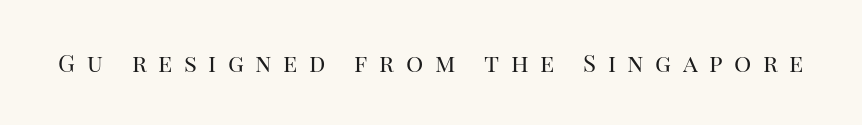
Q: Is the text bold? A: No.
Q: Is the text italic (slanted)? A: No, it is upright.
Q: Is the text underlined? A: No.
Q: Is the spacing between letters normal or unusually wide? A: Unusually wide.
